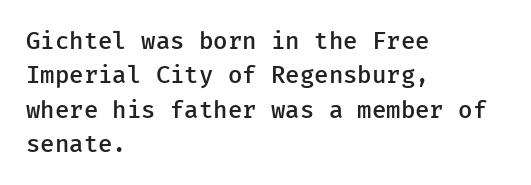
The image shows 24 px text type, upright; set left-aligned, normal line spacing (1.43x), normal letter spacing, not underlined.
